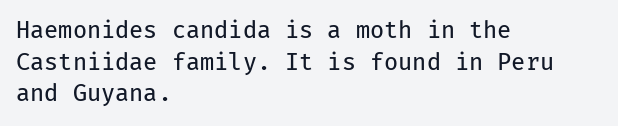
The image shows 23 px text type, upright; set left-aligned, normal line spacing (1.37x), normal letter spacing, not underlined.
